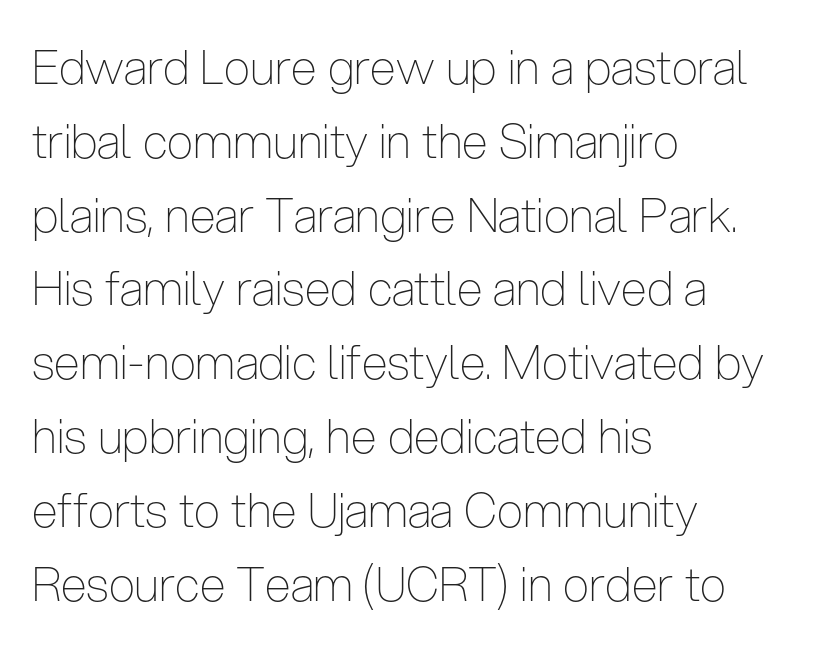
Is the letter spacing exaggerated? No — it looks like the ordinary default. The space beneath each line is pristine and unruled. The lettering stays uniformly vertical, giving the passage a roman look. These lines stack with their left ends in a neat column.
